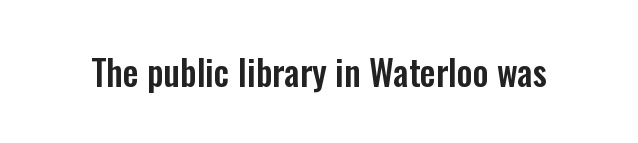
The image shows 35 px condensed sans-serif type, upright; set normal letter spacing, not underlined; low stroke contrast and a medium x-height.
